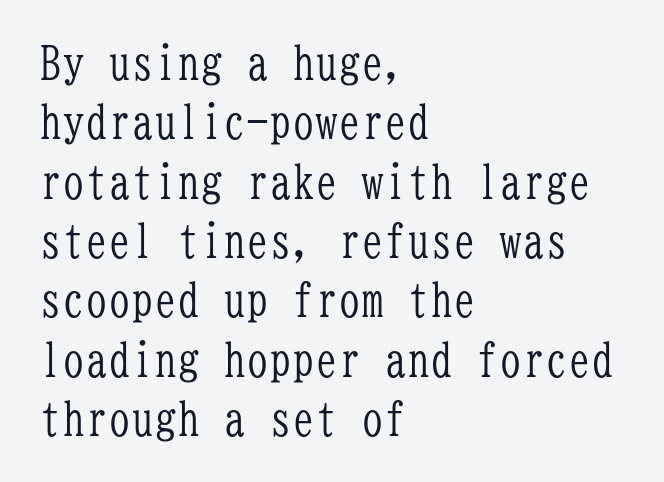
The image shows 46 px light, condensed serif type, upright, monospaced; set left-aligned, normal line spacing (1.29x), normal letter spacing, not underlined; low stroke contrast and a medium x-height.
